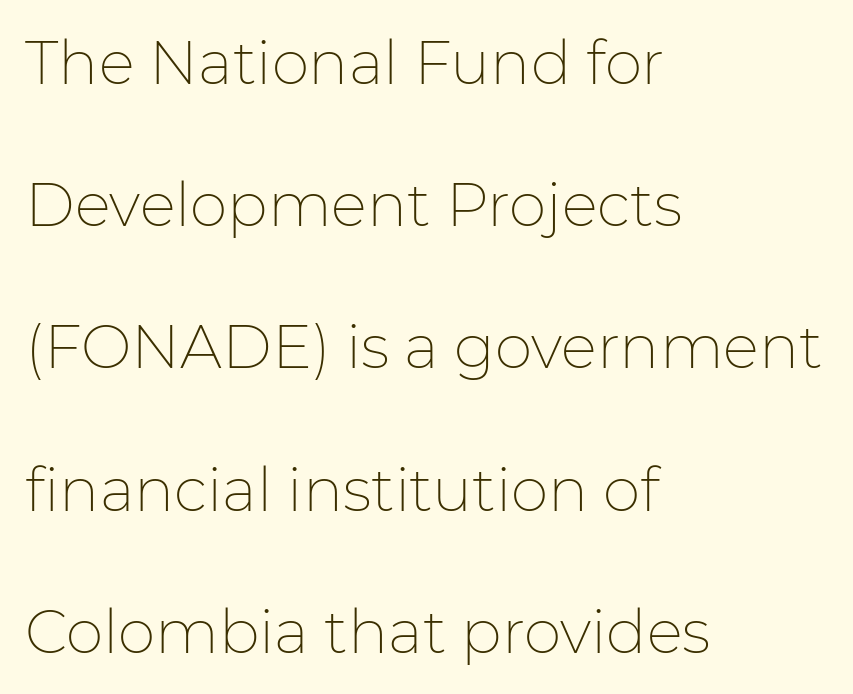
Is the type heavy? It reads as light-to-regular instead. Notice how the stems are strictly vertical — no italics here. Think of a printed novel: that variable character pitch is what you see here. The space between consecutive lines is lavish. If you drew a ruler down the left edge, every line would touch it.
